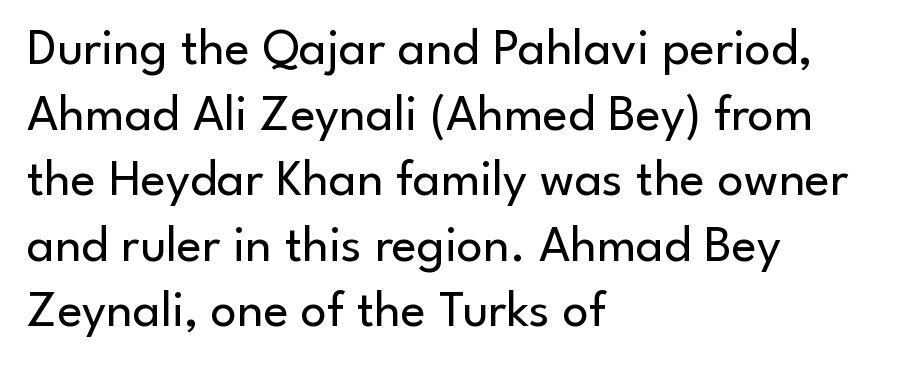
Notice how the stems are strictly vertical — no italics here. The characters are drawn with everyday or finer stroke widths. Underlining? Definitely not there. Check where the strokes stop: nothing finishes them off — pure sans. There is no visible air inserted between adjacent glyphs.
